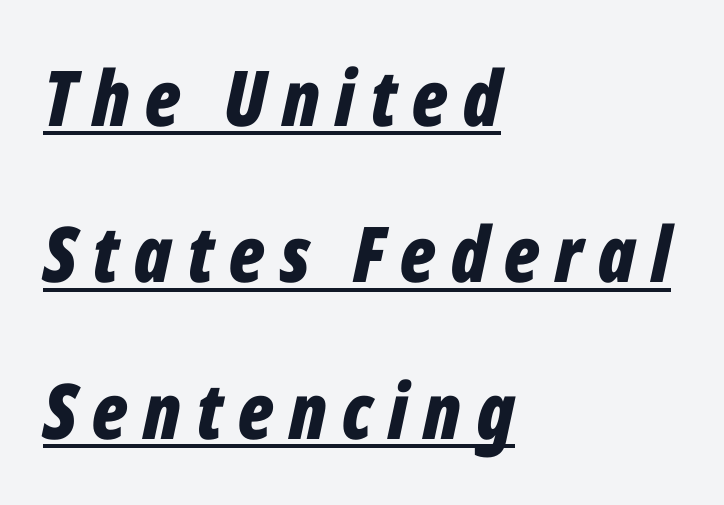
A rule runs beneath these lines of type. Is there much room between lines? Yes — plenty of vertical air separates them. Is the block centered? No — it sits flush against the left margin. Typesetter's note: full bold, strokes at maximum text heaviness. The rendering uses natural spacing where letterforms have individual widths. The lettering tilts uniformly, giving the passage an italic look.
